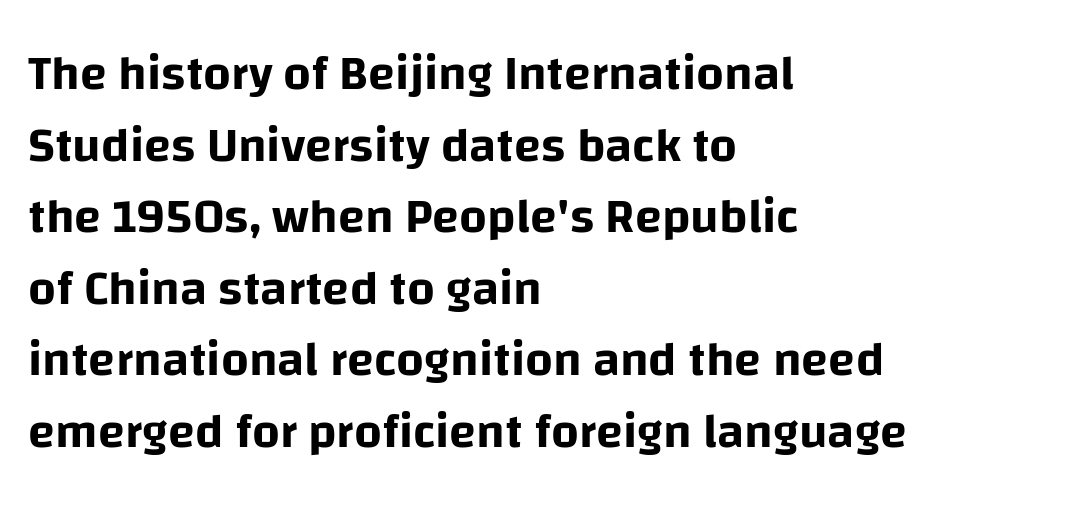
{"serif": "no", "italic": "no", "width": "normal", "stroke_contrast": "low", "x_height": "large", "monospaced": "no", "underline": "no", "align": "left", "line_spacing": "normal", "line_spacing_ratio": 1.46, "letter_spacing": "normal", "letter_spacing_em": 0.0, "glyph_px": 49}
